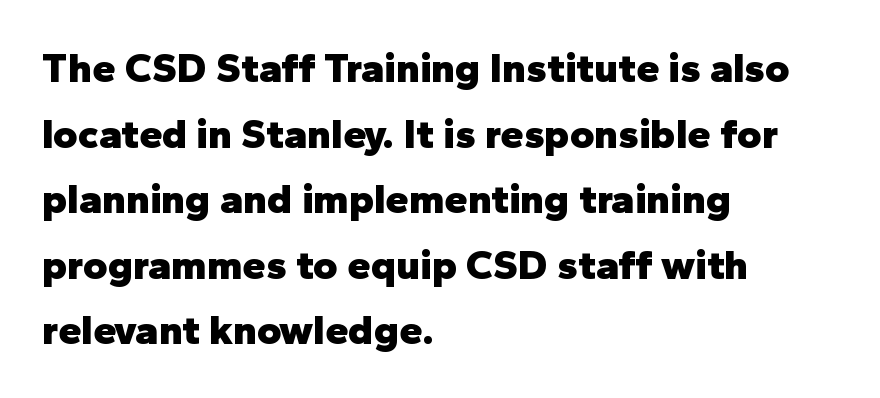
The image shows 42 px heavy sans-serif type, upright; set left-aligned, normal line spacing (1.56x), normal letter spacing, not underlined; low stroke contrast and a medium x-height.
